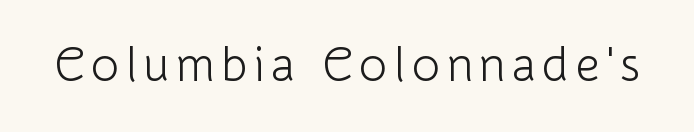
What kind of face is this? One without serifs — a sans. Words float on clear page, feet unadorned. The font's upright variant was chosen for this text. Weight: in the light-to-regular range. Do the characters align in a grid? No, the font is proportional.
